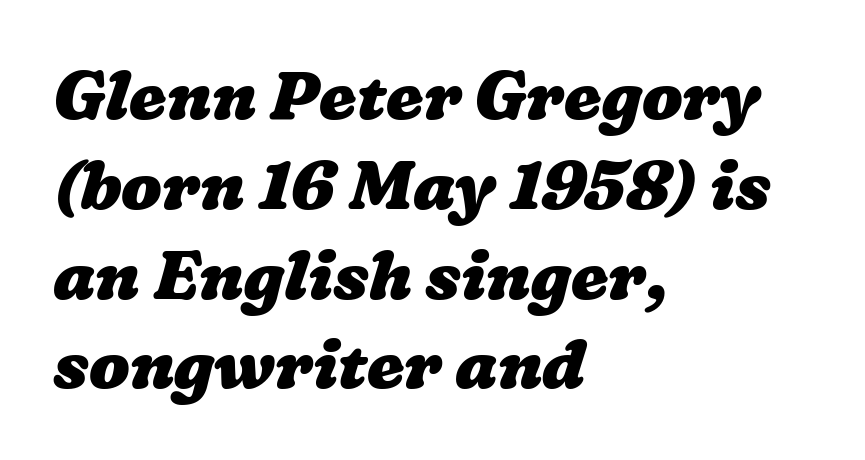
The image shows 67 px heavy, wide type; set left-aligned, normal line spacing (1.34x), normal letter spacing, not underlined; low stroke contrast and a medium x-height.
